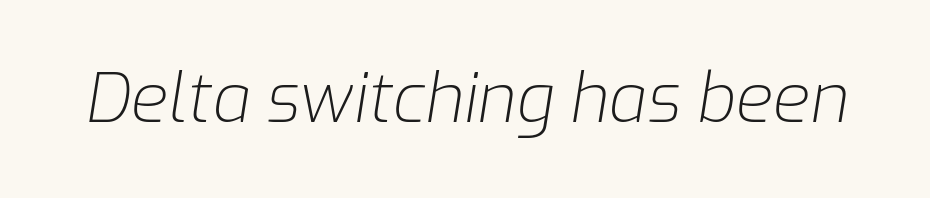
Q: Is the text bold? A: No.
Q: Is the text italic (slanted)? A: Yes, it leans right by about 9 degrees.
Q: Is the text underlined? A: No.
Q: Is the spacing between letters normal or unusually wide? A: Normal.
Q: Width (condensed, normal, or wide)? A: Normal.
Q: Stroke contrast? A: Low.
Q: x-height? A: Medium.
Q: Monospaced? A: No.
